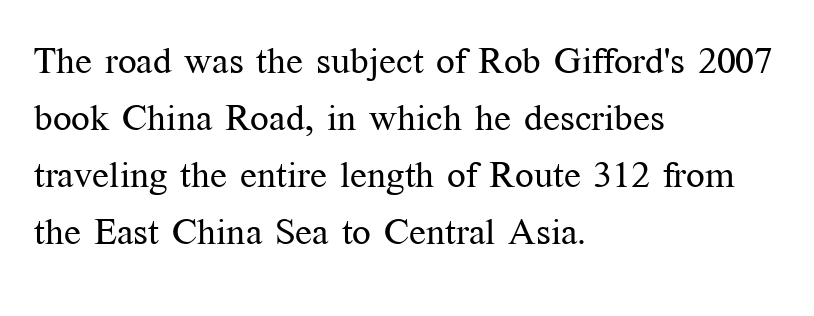
Is the block centered? No — it sits flush against the left margin. Observe the ordinary spacing: letters are neighbours, not strangers. It's the straight-up-and-down kind of type. Compared with a typical body face, this is equally light or lighter still.
